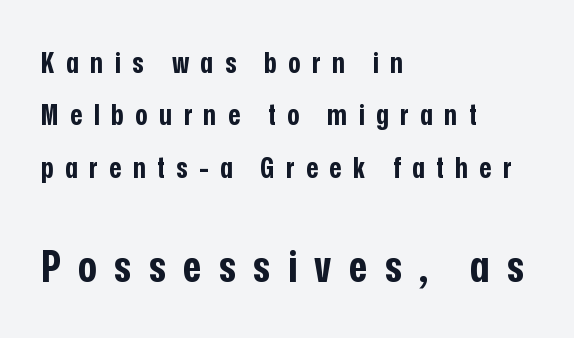
The image shows 44 px bold, condensed sans-serif type, upright; set left-aligned, line spacing 1.81x, unusually wide letter spacing (+0.4 em), not underlined; the second (bottom) block is 1.52x larger; low stroke contrast and a medium x-height.
